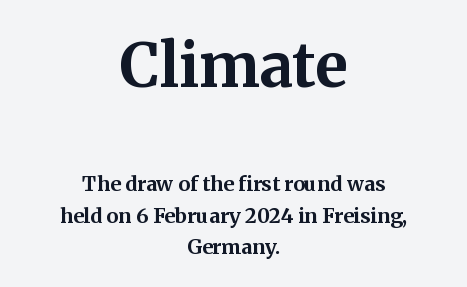
Q: Is the text bold? A: Yes.
Q: Is the text italic (slanted)? A: No, it is upright.
Q: Is the typeface a serif or a sans-serif typeface? A: Serif.
Q: Is the text underlined? A: No.
Q: How is the paragraph aligned? A: Centered.
Q: Is the spacing between letters normal or unusually wide? A: Normal.
Q: Is the spacing between lines tight, normal or loose? A: Normal.
Q: Which block of text is set in a larger size, the first (top) or the second (bottom)? A: The first (top) one.
Q: Width (condensed, normal, or wide)? A: Normal.
Q: Stroke contrast? A: Medium.
Q: x-height? A: Medium.
Q: Monospaced? A: No.
